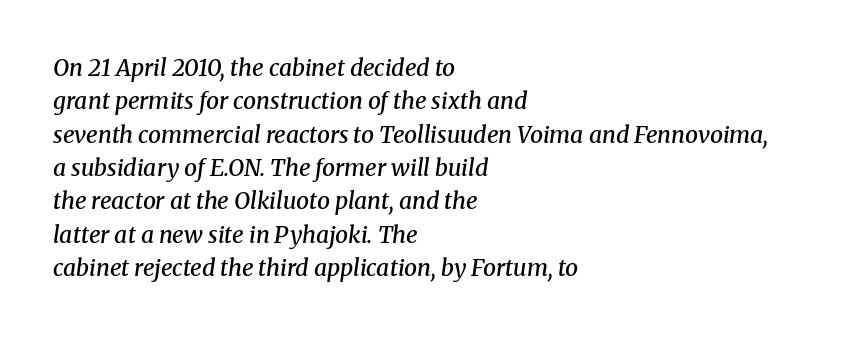
The image shows 23 px text type, italic (leaning right); set left-aligned, normal line spacing (1.45x), normal letter spacing, not underlined.
